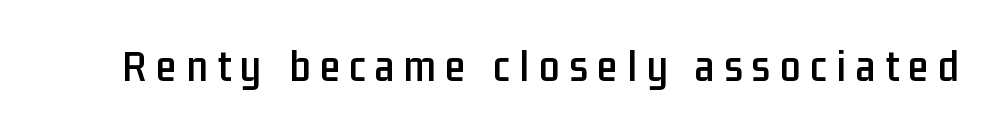
{"serif": "no", "italic": "no", "width": "condensed", "stroke_contrast": "low", "x_height": "medium", "monospaced": "no", "underline": "no", "letter_spacing": "wide", "letter_spacing_em": 0.21, "glyph_px": 46}
